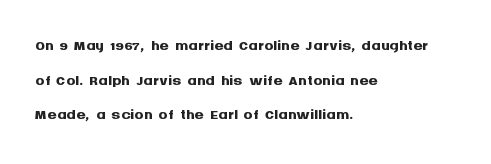
Every stem runs plumb, perpendicular to the baseline. The typesetting leans heavy: a genuine bold. Anything drawn beneath the words? Only blank space. The paragraph shown leans on its left margin. In terms of letterspacing, this is plain default setting. The space between consecutive lines is moderate.
